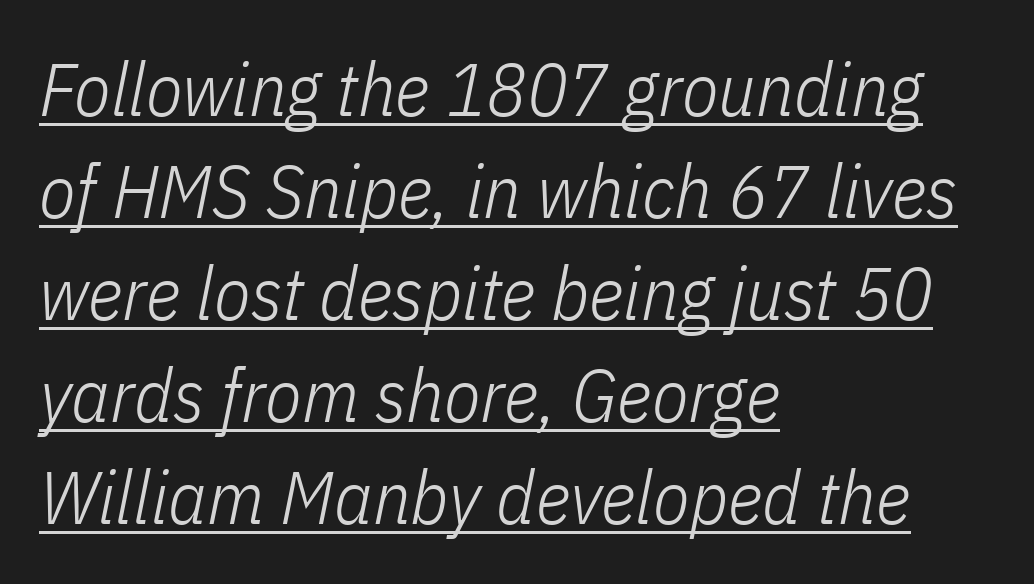
The image shows 75 px light, condensed type, italic (leaning right); set left-aligned, normal line spacing (1.36x), normal letter spacing, underlined; low stroke contrast and a medium x-height.
